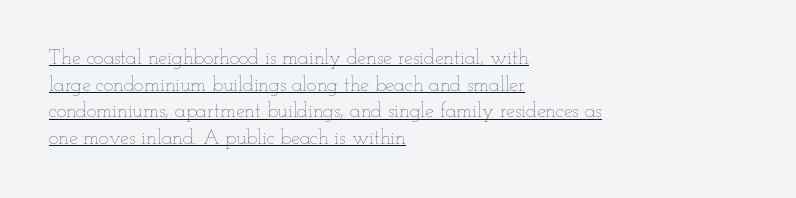
The image shows 20 px text type, upright; set left-aligned, normal line spacing (1.33x), normal letter spacing, underlined.
